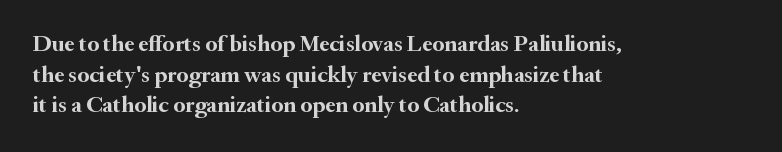
The image shows 23 px bold type, upright; set left-aligned, normal line spacing (1.33x), normal letter spacing, not underlined.
